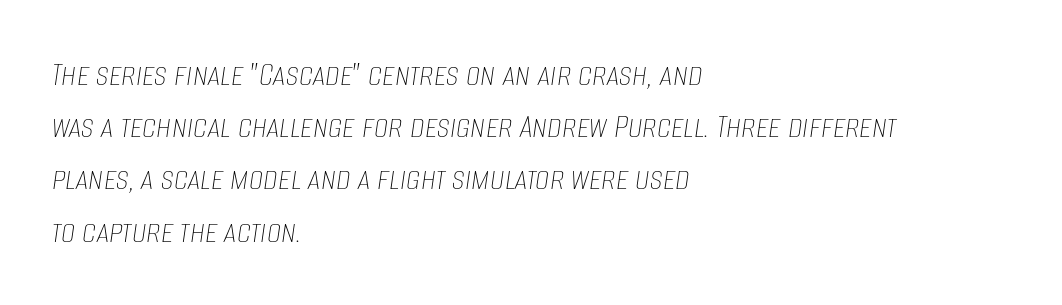
Q: Is the text bold? A: No.
Q: Is the text italic (slanted)? A: Yes, it leans right by about 8 degrees.
Q: Is the text underlined? A: No.
Q: How is the paragraph aligned? A: Left-aligned.
Q: Is the spacing between letters normal or unusually wide? A: Normal.
Q: Is the spacing between lines tight, normal or loose? A: Normal.
Q: Width (condensed, normal, or wide)? A: Condensed.
Q: Stroke contrast? A: Low.
Q: x-height? A: Large.
Q: Monospaced? A: No.
